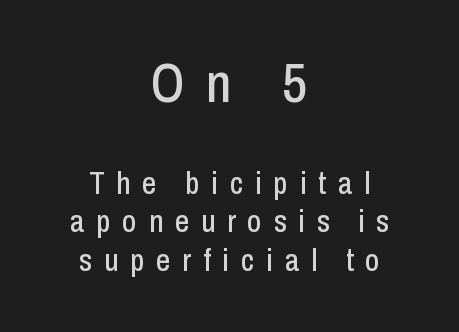
The passage shown begins with its larger block and ends with its smaller one. This is sans-serif lettering, the kind often seen on screens and signage. This sample has the flowing, uneven cadence of proportional lettering. One-word summary of the alignment: center. Rendered with straight, roman letterforms. Clear beneath every line of the passage.
